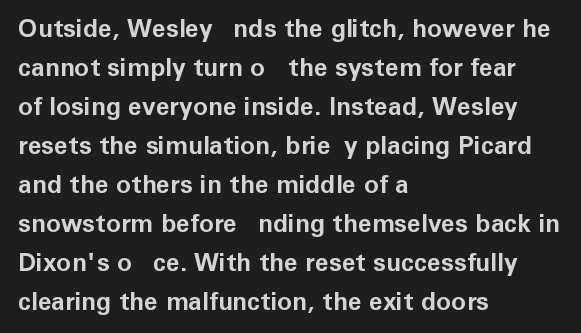
The image shows 25 px bold type, upright; set left-aligned, normal line spacing (1.56x), normal letter spacing, not underlined.
